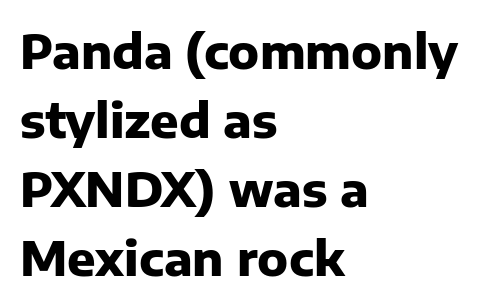
The image shows 47 px heavy sans-serif type, upright; set left-aligned, normal line spacing (1.47x), normal letter spacing, not underlined; low stroke contrast and a medium x-height.
